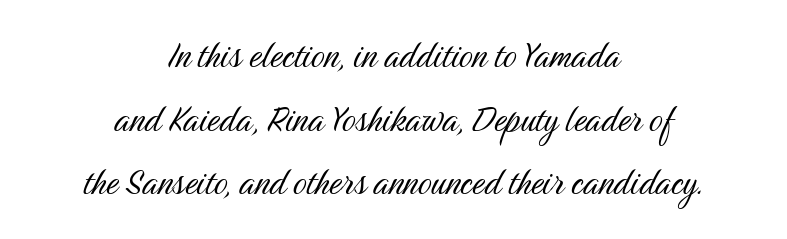
The image shows 43 px light, condensed sans-serif type; set centered, normal line spacing (1.48x), normal letter spacing, not underlined; medium stroke contrast and a medium x-height.
